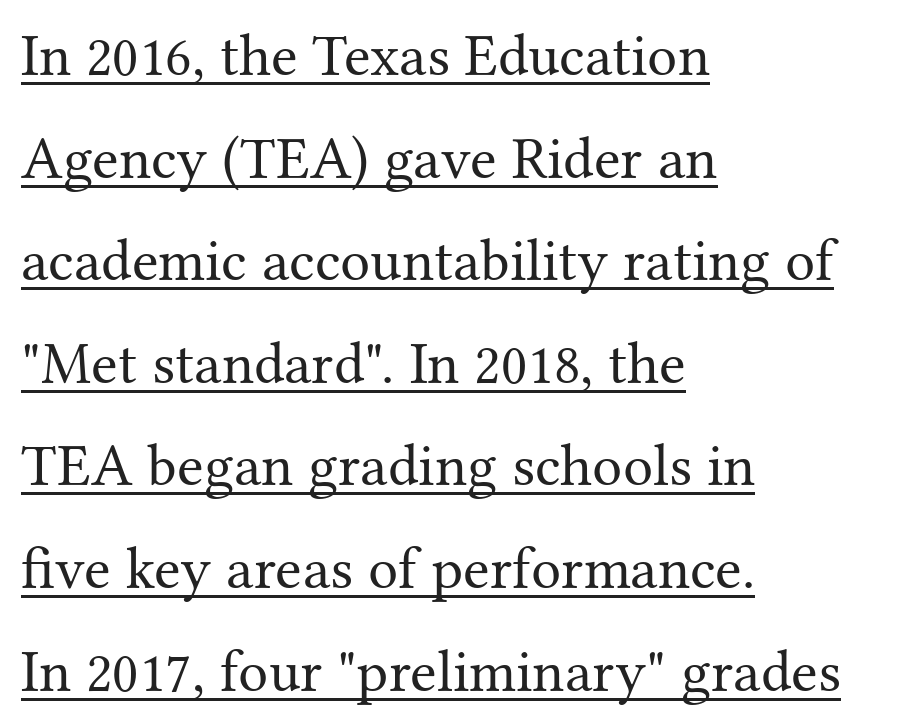
{"serif": "yes", "italic": "no", "bold": "no", "weight": "regular", "width": "normal", "stroke_contrast": "medium", "x_height": "medium", "monospaced": "no", "underline": "yes", "align": "left", "line_spacing_ratio": 1.71, "letter_spacing": "normal", "letter_spacing_em": 0.0, "glyph_px": 60}
